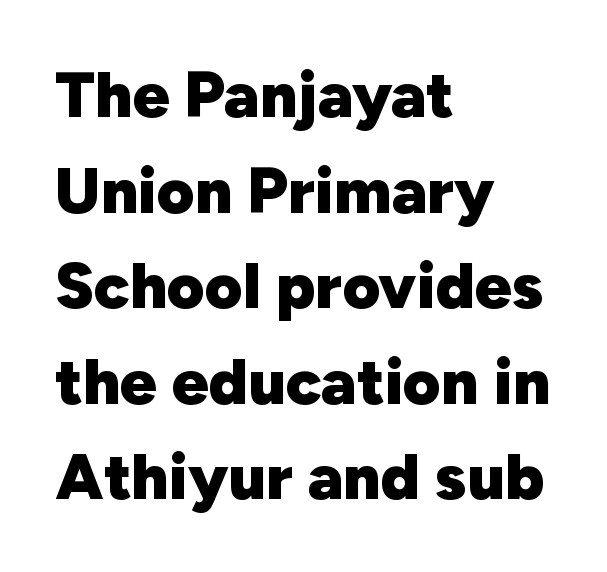
Q: Is the text bold? A: Yes.
Q: Is the text italic (slanted)? A: No, it is upright.
Q: Is the typeface a serif or a sans-serif typeface? A: Sans-serif.
Q: Is the text underlined? A: No.
Q: How is the paragraph aligned? A: Left-aligned.
Q: Is the spacing between letters normal or unusually wide? A: Normal.
Q: Is the spacing between lines tight, normal or loose? A: Normal.
Q: Width (condensed, normal, or wide)? A: Normal.
Q: Stroke contrast? A: Low.
Q: x-height? A: Medium.
Q: Monospaced? A: No.
